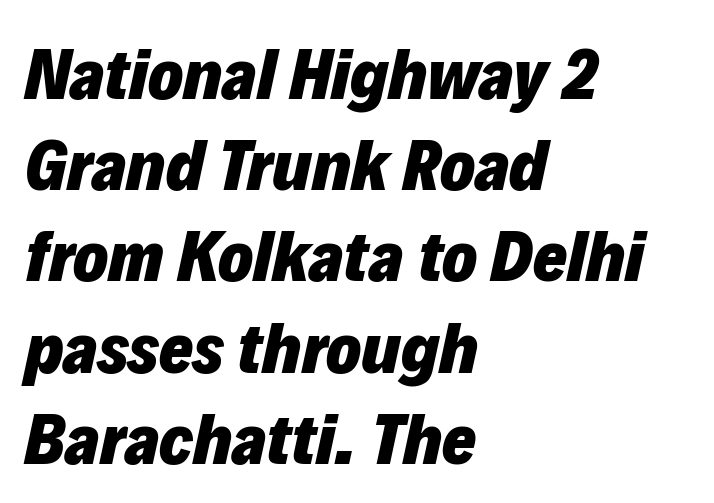
The image shows 73 px heavy type, italic (leaning right); set left-aligned, normal line spacing (1.25x), normal letter spacing, not underlined; low stroke contrast and a medium x-height.
